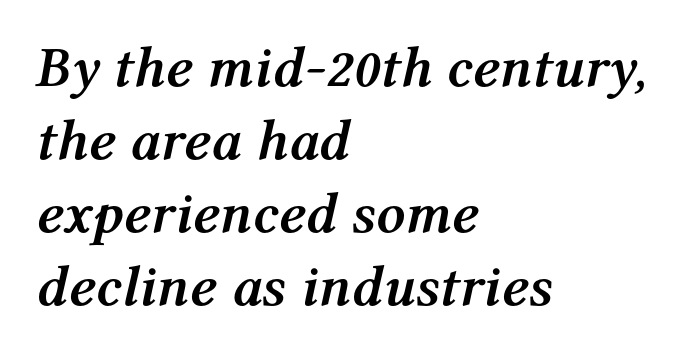
Unmarked baselines from the first word to the last. Layout note: lines flush left. The rendering uses a moderate line-height, typical for paragraphs. Character widths vary here, with narrow letters taking less room than wide ones. The glyphs have the mass of a bold cut. The letterforms sit shoulder to shoulder at normal distance.
